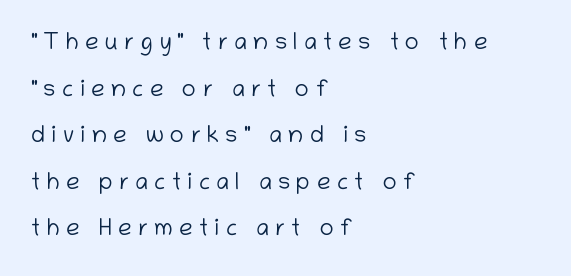
Q: Is the text bold? A: No.
Q: Is the text italic (slanted)? A: No, it is upright.
Q: Is the text underlined? A: No.
Q: How is the paragraph aligned? A: Left-aligned.
Q: Is the spacing between letters normal or unusually wide? A: Unusually wide.
Q: Is the spacing between lines tight, normal or loose? A: Loose.
